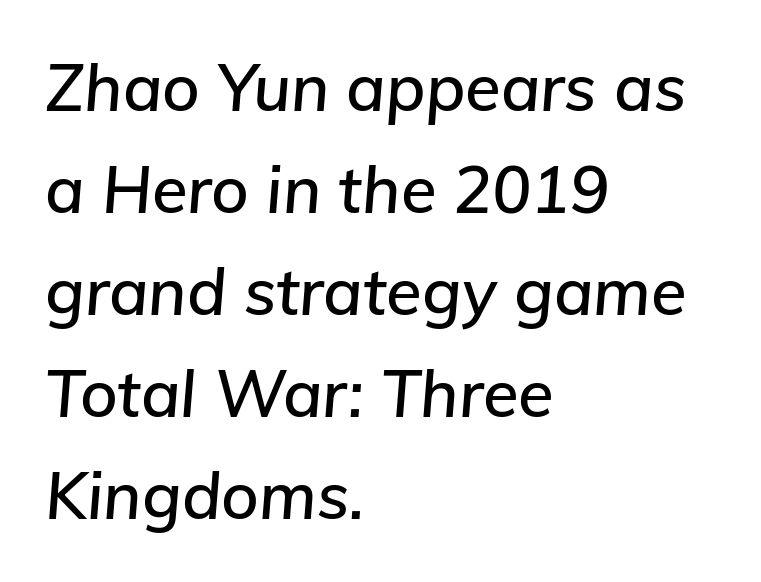
The letters advance in unequal steps, a hallmark of proportional type. The whole block is typeset with a tilt. Is the letter spacing exaggerated? No — it looks like the ordinary default. Caption: multi-line text, flush left, ragged right. Baseline-to-baseline distance is the conventional proportion of letter height. Letters rest on an invisible, unmarked baseline.
